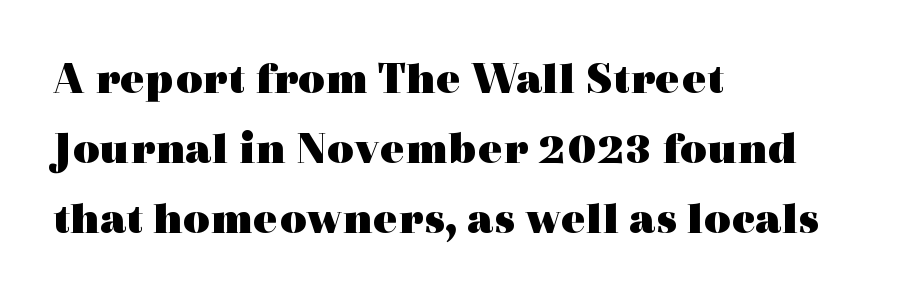
{"serif": "yes", "italic": "no", "bold": "yes", "weight": "heavy", "width": "wide", "x_height": "medium", "monospaced": "no", "underline": "no", "align": "left", "line_spacing": "normal", "line_spacing_ratio": 1.52, "letter_spacing": "normal", "letter_spacing_em": 0.0, "glyph_px": 46}
